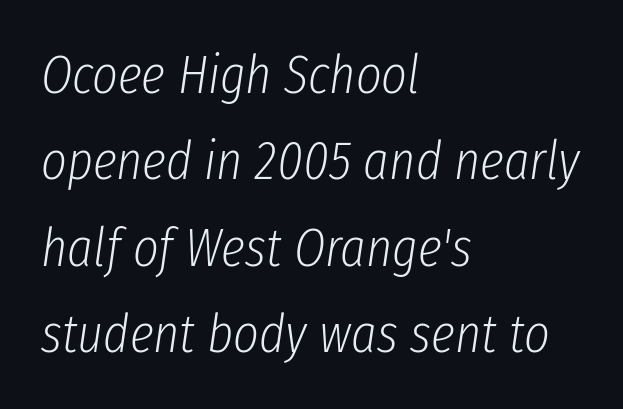
The string is rendered with underlining switched off. In terms of posture, this sample is oblique. The characters are drawn with everyday or finer stroke widths. You could not count columns in this text — the font is proportionally spaced. In CSS terms this would be text-align: left. How are the letters spaced? Ordinarily, with no added tracking.
